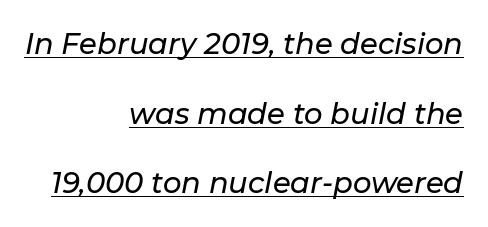
{"italic": "yes", "lean": "right", "slant_degrees": 11, "width": "normal", "stroke_contrast": "low", "x_height": "medium", "monospaced": "no", "underline": "yes", "align": "right", "line_spacing": "loose", "line_spacing_ratio": 2.4, "letter_spacing": "normal", "letter_spacing_em": 0.0, "glyph_px": 29}
